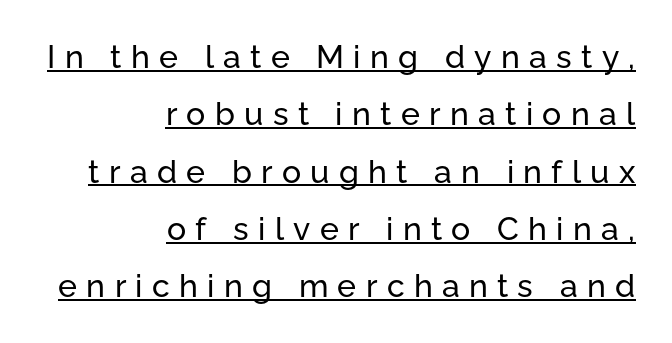
You could only call the tracking loose — the letters float apart. Students, observe the line beneath the letters — that is underlining. Is this a fixed-width face? No — the glyphs have proportional, varying widths. The typeface chosen for these lines omits serifs. Caption: multi-line text, flush right, ragged left.
